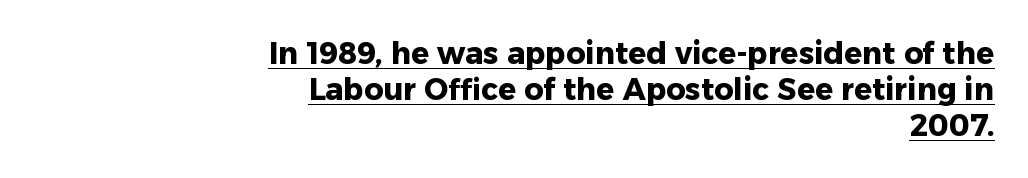
{"serif": "no", "italic": "no", "bold": "yes", "weight": "heavy", "width": "normal", "stroke_contrast": "low", "x_height": "medium", "monospaced": "no", "underline": "yes", "align": "right", "line_spacing_ratio": 1.2, "letter_spacing": "normal", "letter_spacing_em": 0.0, "glyph_px": 30}
